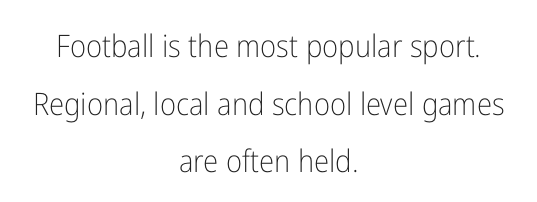
The image shows 31 px light, condensed sans-serif type, upright; set centered, line spacing 1.86x, normal letter spacing, not underlined; low stroke contrast and a medium x-height.
